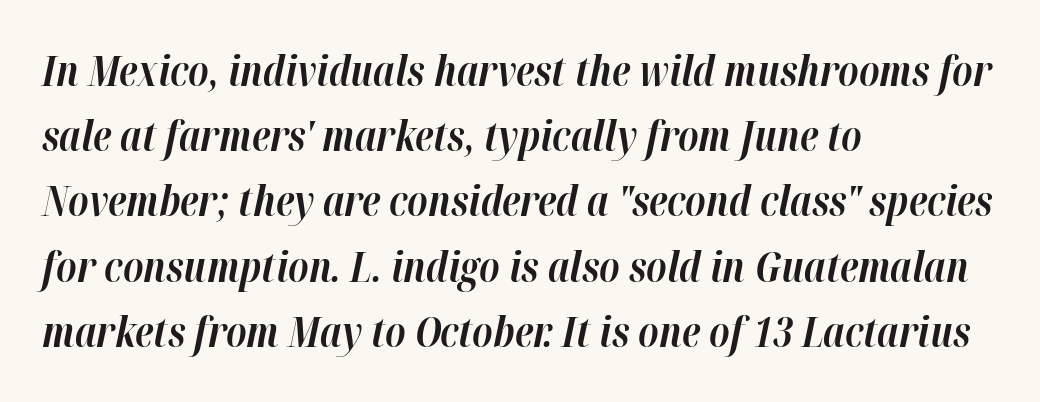
The image shows 41 px bold type, italic (leaning right); set left-aligned, normal line spacing (1.59x), normal letter spacing, not underlined; high stroke contrast and a medium x-height.
